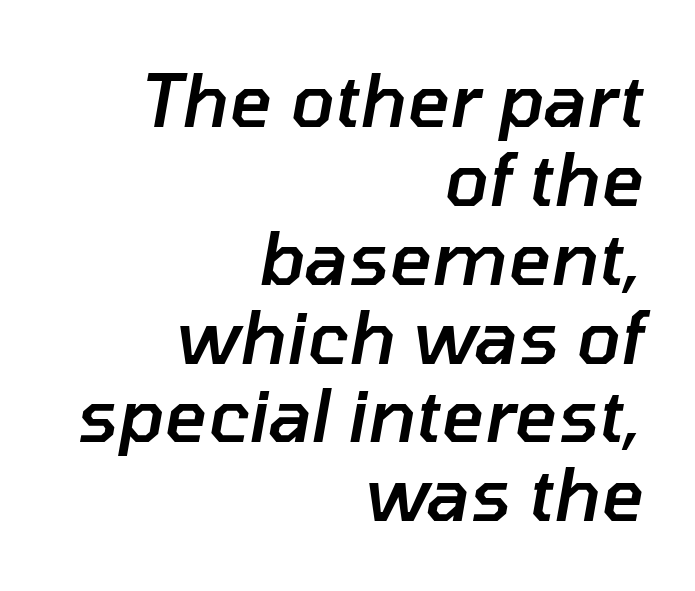
Q: Is the text bold? A: Semi-bold.
Q: Is the text italic (slanted)? A: Yes, it leans right by about 10 degrees.
Q: Is the text underlined? A: No.
Q: How is the paragraph aligned? A: Right-aligned.
Q: Is the spacing between letters normal or unusually wide? A: Normal.
Q: Is the spacing between lines tight, normal or loose? A: Tight.
Q: Width (condensed, normal, or wide)? A: Normal.
Q: Stroke contrast? A: Low.
Q: x-height? A: Medium.
Q: Monospaced? A: No.
